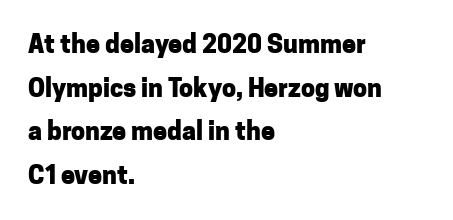
{"italic": "no", "bold": "yes", "underline": "no", "align": "left", "line_spacing_ratio": 1.75, "letter_spacing": "normal", "letter_spacing_em": 0.0, "glyph_px": 25}
